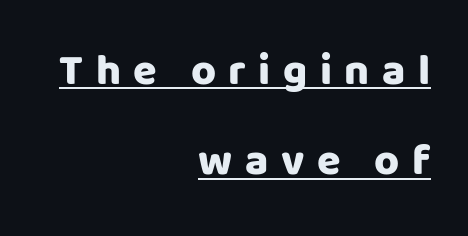
Q: Is the text bold? A: Yes.
Q: Is the text italic (slanted)? A: No, it is upright.
Q: Is the typeface a serif or a sans-serif typeface? A: Sans-serif.
Q: Is the text underlined? A: Yes.
Q: How is the paragraph aligned? A: Right-aligned.
Q: Is the spacing between letters normal or unusually wide? A: Unusually wide.
Q: Is the spacing between lines tight, normal or loose? A: Loose.
Q: Width (condensed, normal, or wide)? A: Normal.
Q: Stroke contrast? A: Low.
Q: x-height? A: Large.
Q: Monospaced? A: No.
